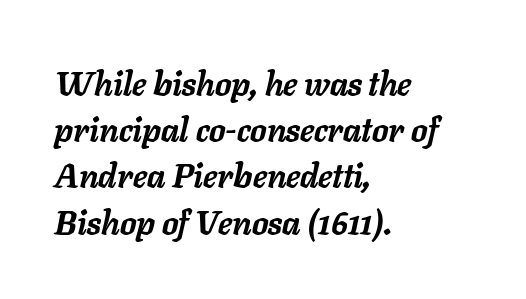
The zone under the glyphs is completely vacant. The letters advance in unequal steps, a hallmark of proportional type. The face used here has the dense, thick strokes of a bold. Notice how the stems are inclined rather than vertical — that's the hallmark of italics. Quick note: interline space is typical.
